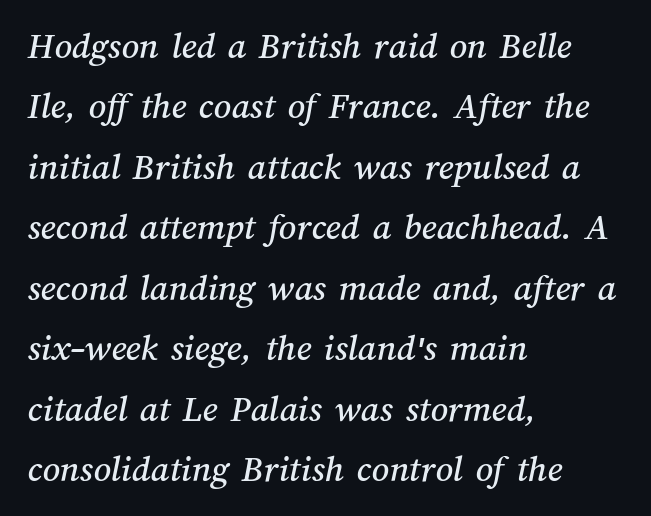
The image shows 38 px text type; set left-aligned, normal line spacing (1.59x), normal letter spacing, not underlined; medium stroke contrast and a medium x-height.
